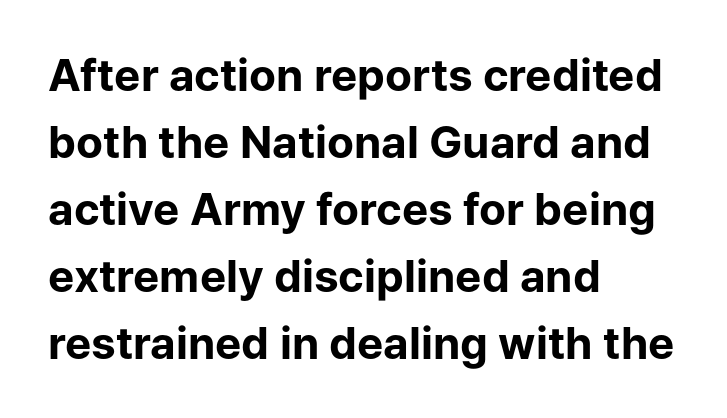
Q: Is the text bold? A: Yes.
Q: Is the text italic (slanted)? A: No, it is upright.
Q: Is the typeface a serif or a sans-serif typeface? A: Sans-serif.
Q: Is the text underlined? A: No.
Q: How is the paragraph aligned? A: Left-aligned.
Q: Is the spacing between letters normal or unusually wide? A: Normal.
Q: Is the spacing between lines tight, normal or loose? A: Normal.
Q: Width (condensed, normal, or wide)? A: Normal.
Q: Stroke contrast? A: Low.
Q: x-height? A: Medium.
Q: Monospaced? A: No.
